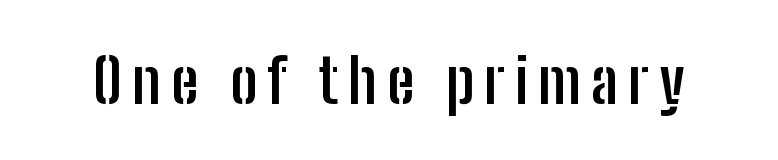
{"serif": "no", "italic": "no", "bold": "yes", "weight": "semibold", "width": "condensed", "stroke_contrast": "low", "x_height": "medium", "monospaced": "no", "underline": "no", "glyph_px": 61}
